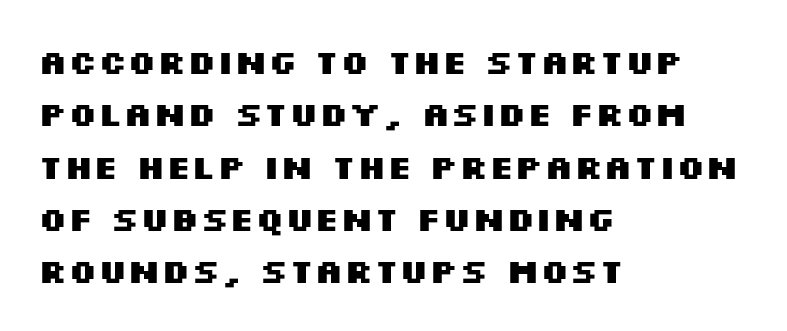
Stroke thickness is high; the sample reads as a true bold. The paragraph has a hard left edge and a soft right edge. These lines are rendered in a variable-pitch font. Is this a sans? Yes — the strokes have no serifs. Does extra space separate the letters? No, they use regular spacing. If you measured baseline to baseline, you'd find a middling distance.
